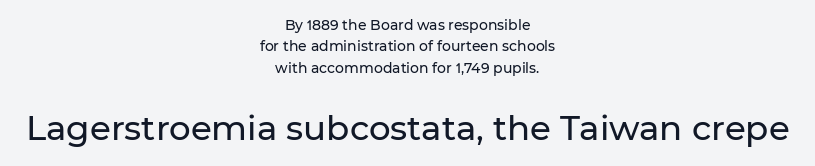
The image shows 34 px sans-serif type, upright; set centered, normal line spacing (1.53x), normal letter spacing, not underlined; the second (bottom) block is 2.43x larger; low stroke contrast and a medium x-height.
